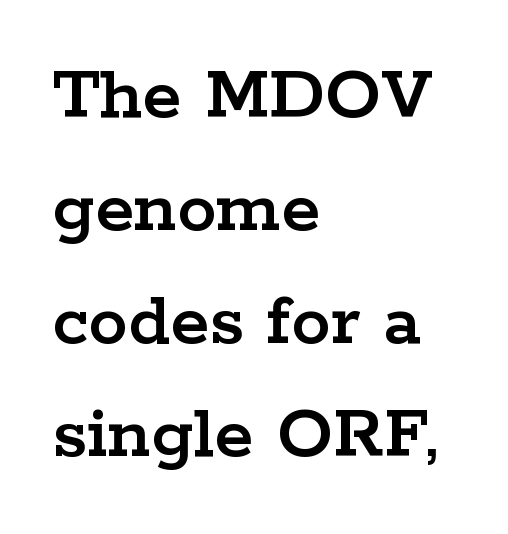
{"serif": "yes", "italic": "no", "width": "wide", "stroke_contrast": "low", "x_height": "medium", "monospaced": "no", "underline": "no", "align": "left", "line_spacing": "normal", "line_spacing_ratio": 1.43, "letter_spacing": "normal", "letter_spacing_em": 0.0, "glyph_px": 79}
